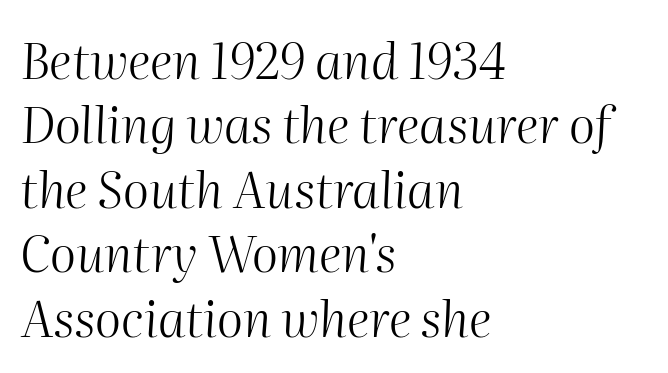
These lines are rendered in a variable-pitch font. Line starts are locked; line ends wander. Bold? No — there's no thickening of the strokes. Unmarked baselines from the first word to the last. The leading is moderate, giving the passage an even texture. Quick note: italic.
